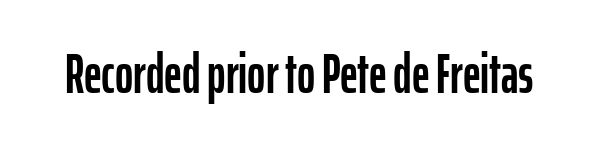
{"serif": "no", "italic": "no", "width": "condensed", "stroke_contrast": "low", "x_height": "medium", "monospaced": "no", "underline": "no", "letter_spacing": "normal", "letter_spacing_em": 0.0, "glyph_px": 55}
